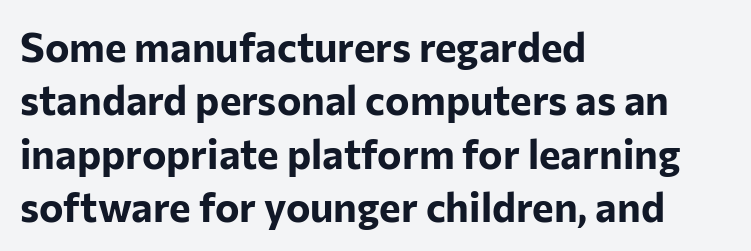
There is no visible air inserted between adjacent glyphs. Clear beneath every line of the passage. Font category for this specimen: sans-serif. This is roman type, the default non-slanted kind. Each glyph is drawn with heavy, bold strokes. Horizontal alignment here is leftward, the default for most running prose.
